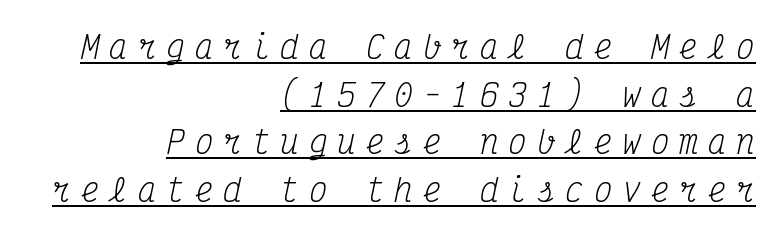
Regarding serifs, this sample has them. You could count columns in this text — the font is strictly monospaced. A baseline rule has been typeset under these characters. Ink coverage per letter is moderate at most.
